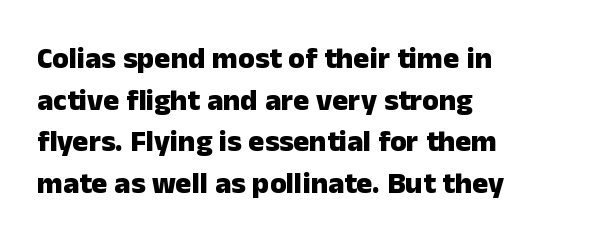
The image shows 30 px heavy sans-serif type, upright; set left-aligned, normal line spacing (1.39x), normal letter spacing, not underlined; low stroke contrast and a medium x-height.
